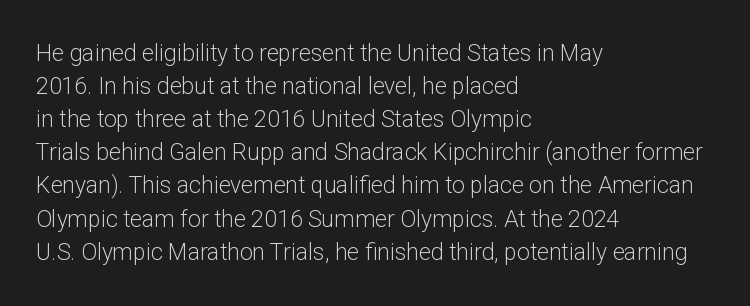
{"italic": "no", "bold": "no", "underline": "no", "align": "left", "line_spacing": "normal", "line_spacing_ratio": 1.44, "letter_spacing": "normal", "letter_spacing_em": 0.0, "glyph_px": 23}
